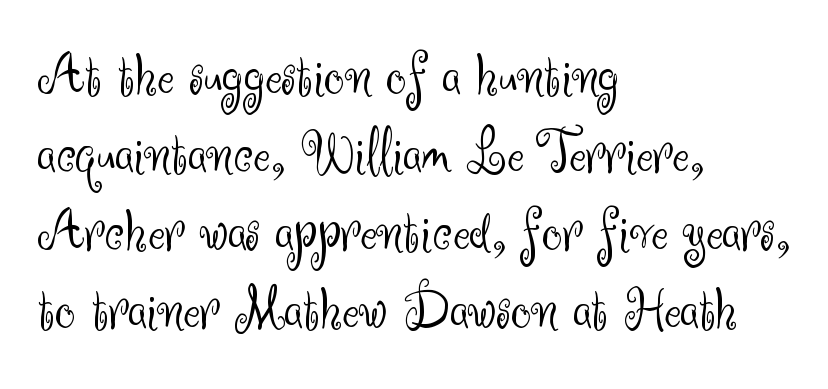
{"serif": "no", "italic": "no", "bold": "no", "weight": "light", "width": "normal", "stroke_contrast": "medium", "x_height": "small", "monospaced": "no", "underline": "no", "align": "left", "line_spacing_ratio": 1.24, "letter_spacing": "normal", "letter_spacing_em": 0.0, "glyph_px": 63}
